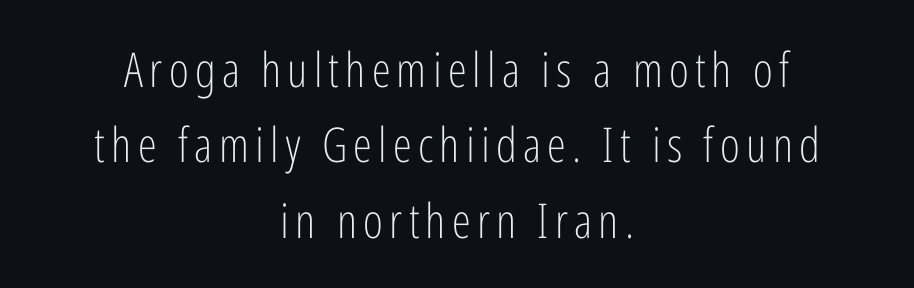
Q: Is the text bold? A: No.
Q: Is the text italic (slanted)? A: No, it is upright.
Q: Is the typeface a serif or a sans-serif typeface? A: Sans-serif.
Q: Is the text underlined? A: No.
Q: How is the paragraph aligned? A: Centered.
Q: Is the spacing between lines tight, normal or loose? A: Normal.
Q: Width (condensed, normal, or wide)? A: Condensed.
Q: Stroke contrast? A: Low.
Q: x-height? A: Medium.
Q: Monospaced? A: No.
